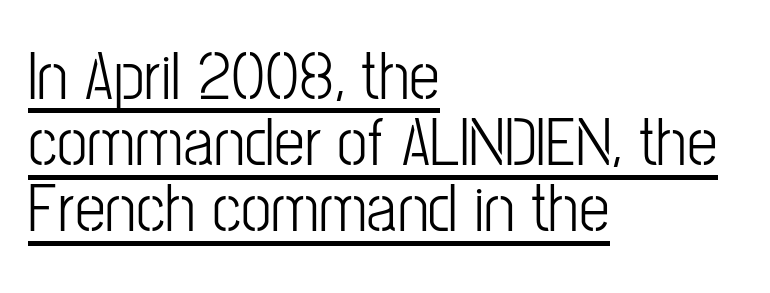
{"serif": "no", "italic": "no", "bold": "no", "weight": "light", "width": "condensed", "stroke_contrast": "low", "x_height": "medium", "monospaced": "no", "underline": "yes", "align": "left", "line_spacing": "tight", "line_spacing_ratio": 0.96, "letter_spacing": "normal", "letter_spacing_em": 0.0, "glyph_px": 69}
